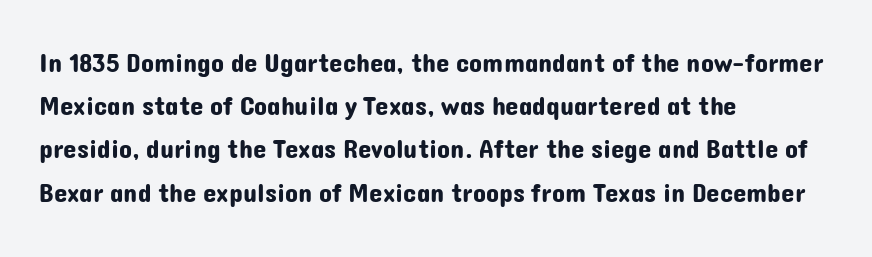
Q: Is the text italic (slanted)? A: No, it is upright.
Q: Is the text underlined? A: No.
Q: How is the paragraph aligned? A: Left-aligned.
Q: Is the spacing between letters normal or unusually wide? A: Normal.
Q: Is the spacing between lines tight, normal or loose? A: Normal.
